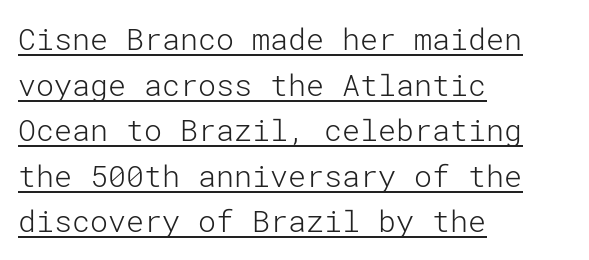
{"serif": "no", "italic": "no", "bold": "no", "weight": "light", "width": "normal", "stroke_contrast": "low", "x_height": "medium", "underline": "yes", "align": "left", "line_spacing": "normal", "line_spacing_ratio": 1.52, "letter_spacing": "normal", "letter_spacing_em": 0.0, "glyph_px": 30}
